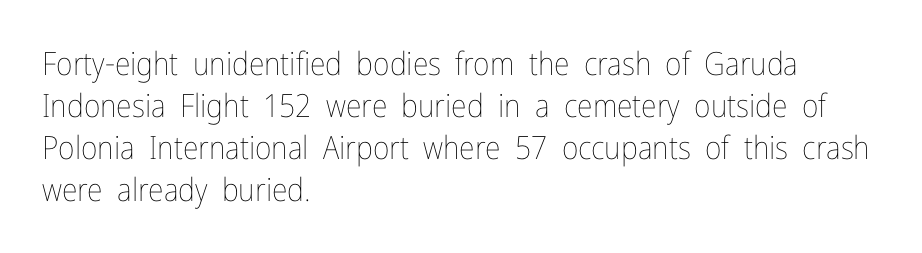
The image shows 32 px thin, condensed type, upright; set left-aligned, normal line spacing (1.31x), normal letter spacing, not underlined; low stroke contrast and a medium x-height.
